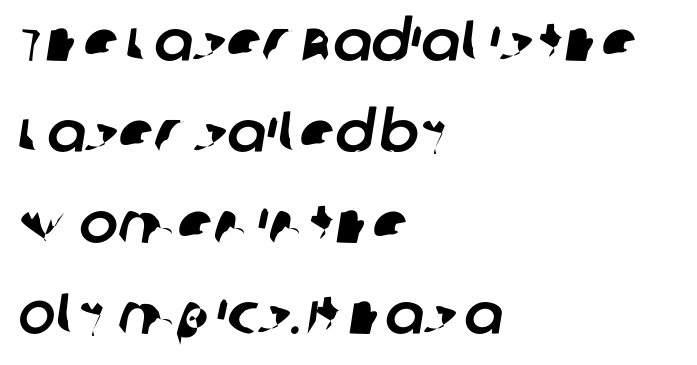
In terms of letterform style, serifs are entirely absent. These lines are rendered in a variable-pitch font. This sample is left-justified, so line endings fall wherever the words run out. Inter-character spacing is left at the font's built-in metrics. Any mark beneath the type? The region is blank. Leading: standard.
